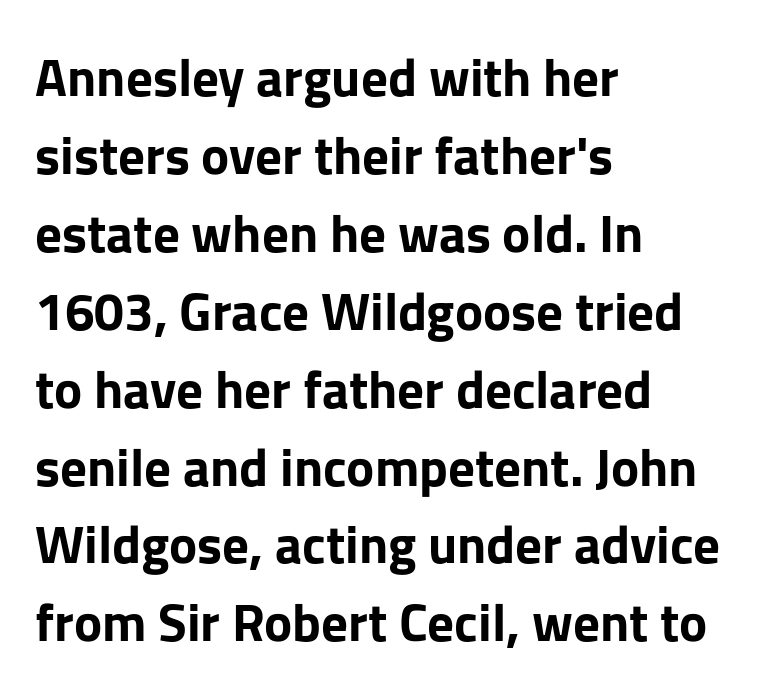
The space beneath each line is pristine and unruled. This block has exactly the height ordinary leading produces. These lines were composed using upright roman letters. You could not count columns in this text — the font is proportionally spaced. The rendering anchors every line to the left-hand side.
